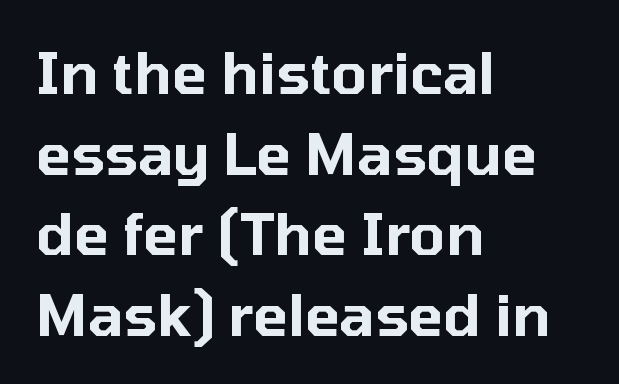
Q: Is the text italic (slanted)? A: No, it is upright.
Q: Is the typeface a serif or a sans-serif typeface? A: Sans-serif.
Q: Is the text underlined? A: No.
Q: How is the paragraph aligned? A: Left-aligned.
Q: Is the spacing between letters normal or unusually wide? A: Normal.
Q: Is the spacing between lines tight, normal or loose? A: Normal.
Q: Width (condensed, normal, or wide)? A: Normal.
Q: Stroke contrast? A: Low.
Q: x-height? A: Medium.
Q: Monospaced? A: No.
